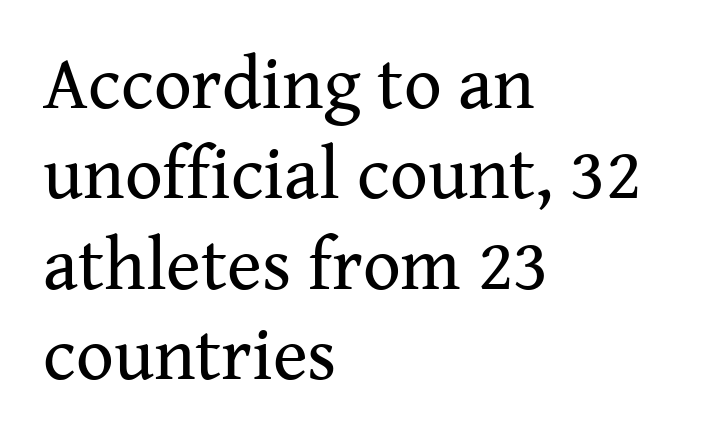
{"serif": "yes", "italic": "no", "bold": "no", "weight": "regular", "width": "normal", "stroke_contrast": "medium", "x_height": "medium", "monospaced": "no", "underline": "no", "align": "left", "line_spacing_ratio": 1.22, "letter_spacing": "normal", "letter_spacing_em": 0.0, "glyph_px": 74}
